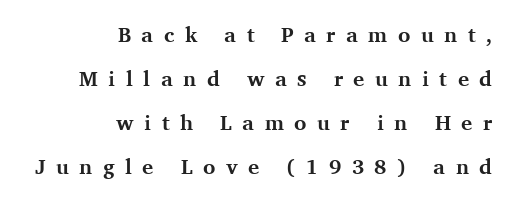
Q: Is the text bold? A: Yes.
Q: Is the text italic (slanted)? A: No, it is upright.
Q: Is the text underlined? A: No.
Q: How is the paragraph aligned? A: Right-aligned.
Q: Is the spacing between letters normal or unusually wide? A: Unusually wide.
Q: Is the spacing between lines tight, normal or loose? A: Loose.
